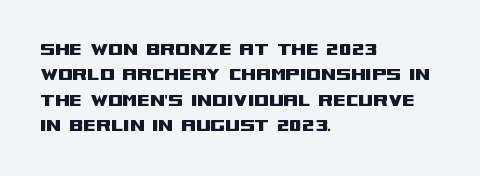
The image shows 21 px text type, upright; set left-aligned, line spacing 1.21x, normal letter spacing, not underlined.
